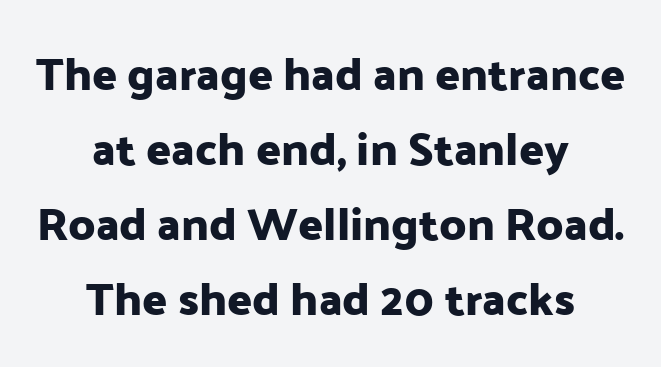
Centered paragraph, ragged on both sides. Is this a fixed-width face? No — the glyphs have proportional, varying widths. The type is set solid horizontally, with unmodified tracking. It's the straight-up-and-down kind of type. These lines sit exactly where default settings would place them. Clear beneath every line of the passage.
